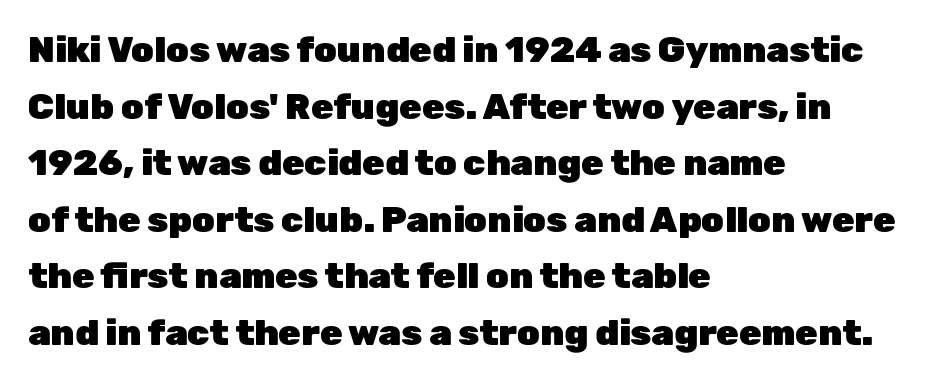
Q: Is the text bold? A: Yes.
Q: Is the text italic (slanted)? A: No, it is upright.
Q: Is the typeface a serif or a sans-serif typeface? A: Sans-serif.
Q: Is the text underlined? A: No.
Q: How is the paragraph aligned? A: Left-aligned.
Q: Is the spacing between letters normal or unusually wide? A: Normal.
Q: Is the spacing between lines tight, normal or loose? A: Normal.
Q: Width (condensed, normal, or wide)? A: Normal.
Q: Stroke contrast? A: Low.
Q: x-height? A: Medium.
Q: Monospaced? A: No.
